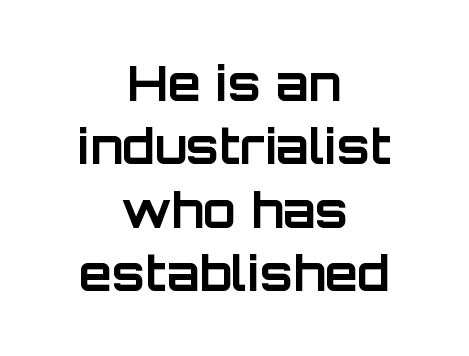
{"serif": "no", "italic": "no", "bold": "yes", "weight": "bold", "width": "normal", "stroke_contrast": "low", "x_height": "large", "monospaced": "no", "underline": "no", "align": "center", "line_spacing": "normal", "line_spacing_ratio": 1.32, "letter_spacing": "normal", "letter_spacing_em": 0.0, "glyph_px": 48}
